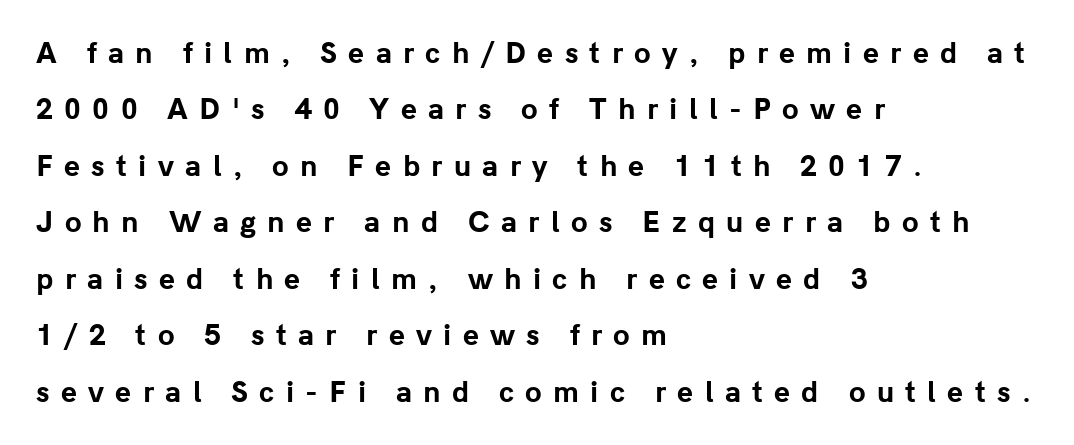
The image shows 27 px bold type, upright; set left-aligned, loose line spacing (2.09x), unusually wide letter spacing (+0.42 em), not underlined.
